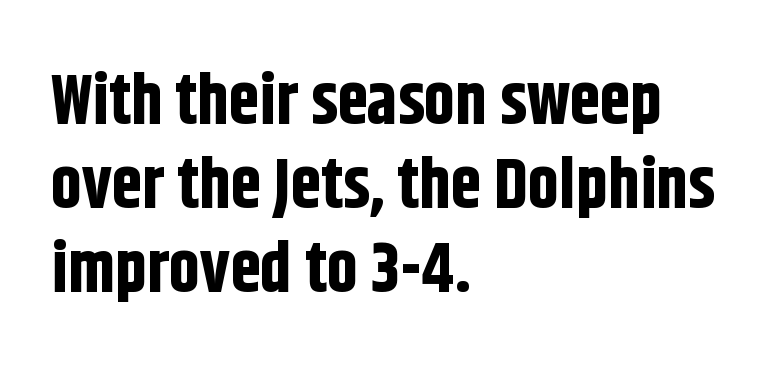
Q: Is the text bold? A: Yes.
Q: Is the text italic (slanted)? A: No, it is upright.
Q: Is the typeface a serif or a sans-serif typeface? A: Sans-serif.
Q: Is the text underlined? A: No.
Q: How is the paragraph aligned? A: Left-aligned.
Q: Is the spacing between letters normal or unusually wide? A: Normal.
Q: Width (condensed, normal, or wide)? A: Condensed.
Q: Stroke contrast? A: Low.
Q: x-height? A: Large.
Q: Monospaced? A: No.
